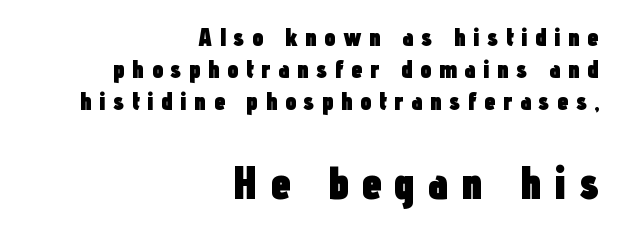
Here the glyphs are tracked loosely, breaking word shapes into spaced letters. Visually, the bottom section dominates because its glyphs are scaled up. Emphasis by weight is at full strength: bold. This sample has the flowing, uneven cadence of proportional lettering. The string is rendered with underlining switched off.
